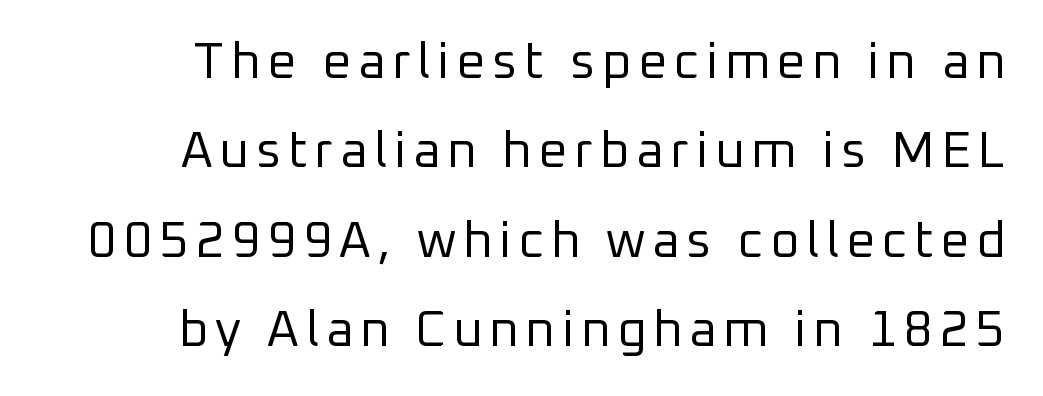
The passage shown is typed in a proportional face where columns would drift. Stem width sits at or under what a default text font uses. Ascenders rise straight up at ninety degrees. Each letter's strokes conclude bluntly, with no projecting serifs.
